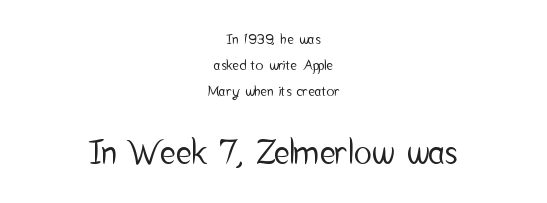
{"serif": "no", "italic": "no", "width": "condensed", "stroke_contrast": "low", "x_height": "medium", "monospaced": "no", "underline": "no", "align": "center", "line_spacing_ratio": 1.87, "letter_spacing": "normal", "letter_spacing_em": 0.0, "larger_block": "second", "size_ratio": 2.36, "glyph_px": 33}
